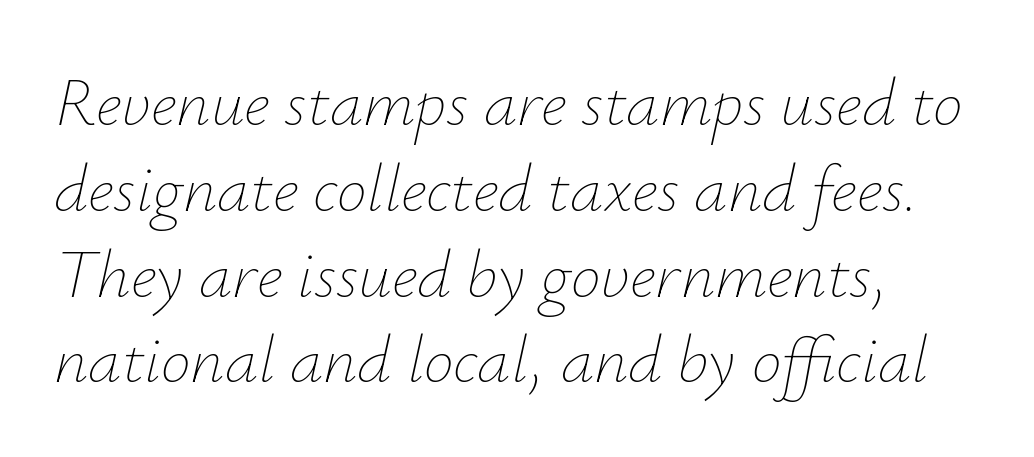
{"italic": "yes", "lean": "right", "slant_degrees": 12, "bold": "no", "weight": "thin", "width": "normal", "stroke_contrast": "low", "x_height": "small", "monospaced": "no", "underline": "no", "line_spacing": "normal", "line_spacing_ratio": 1.28, "letter_spacing": "normal", "letter_spacing_em": 0.0, "glyph_px": 67}
